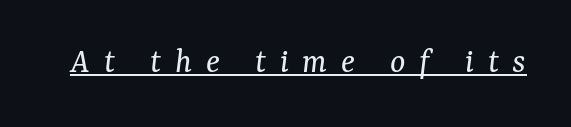
No chunkiness to these letters — they're not bold. Notice how the stems are inclined rather than vertical — that's the hallmark of italics. Serifs: yes, visible at the terminals of the letterforms. Spacing between characters has been opened up far beyond the box default. Students, observe the line beneath the letters — that is underlining.
